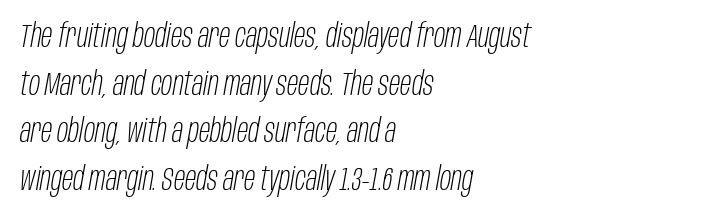
Q: Is the text bold? A: No.
Q: Is the text italic (slanted)? A: Yes, it leans right by about 10 degrees.
Q: Is the text underlined? A: No.
Q: How is the paragraph aligned? A: Left-aligned.
Q: Is the spacing between letters normal or unusually wide? A: Normal.
Q: Is the spacing between lines tight, normal or loose? A: Normal.
Q: Width (condensed, normal, or wide)? A: Condensed.
Q: Stroke contrast? A: Low.
Q: x-height? A: Large.
Q: Monospaced? A: No.
